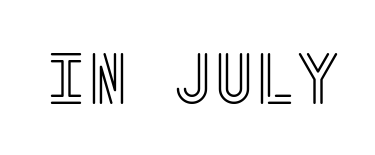
{"italic": "no", "width": "condensed", "x_height": "large", "underline": "no", "letter_spacing": "normal", "letter_spacing_em": 0.0, "glyph_px": 72}
